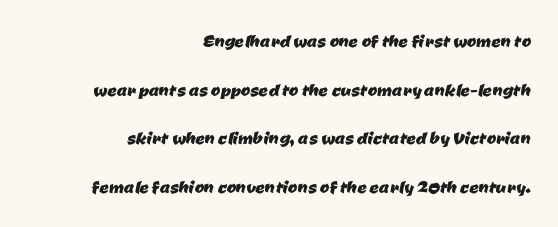
{"underline": "no", "align": "right", "line_spacing": "loose", "line_spacing_ratio": 2.11, "letter_spacing": "normal", "letter_spacing_em": 0.0, "glyph_px": 23}
